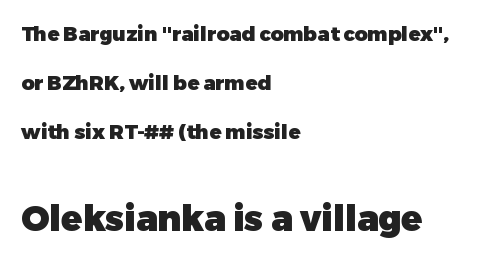
The image shows 35 px heavy sans-serif type, upright; set left-aligned, loose line spacing (2.45x), normal letter spacing, not underlined; the second (bottom) block is 1.75x larger; low stroke contrast and a medium x-height.
